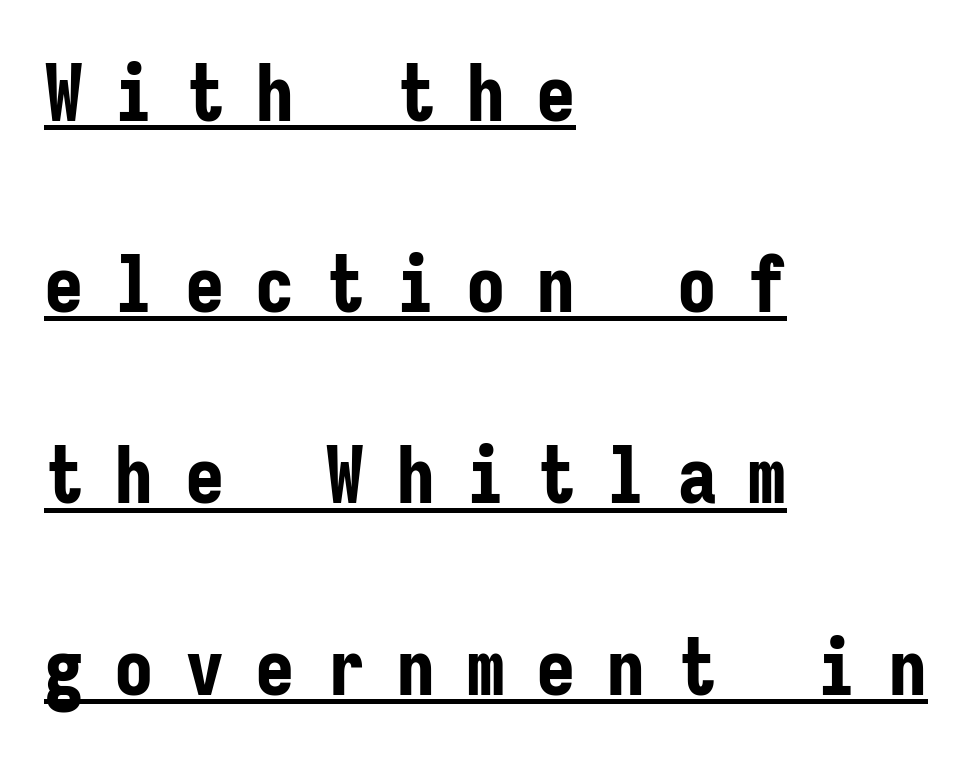
The image shows 79 px bold, condensed sans-serif type, upright, monospaced; set left-aligned, loose line spacing (2.42x), unusually wide letter spacing (+0.39 em), underlined; low stroke contrast and a medium x-height.
